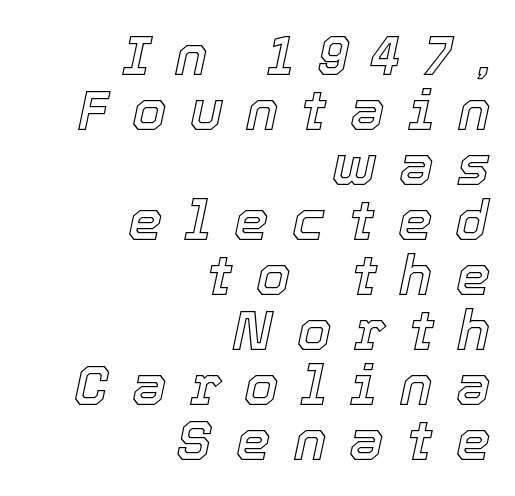
The letters advance in unequal steps, a hallmark of proportional type. Compared with ordinary roman type, these characters are visibly tilted. Quick note: interline space is minimal. Letters rest on an invisible, unmarked baseline.
